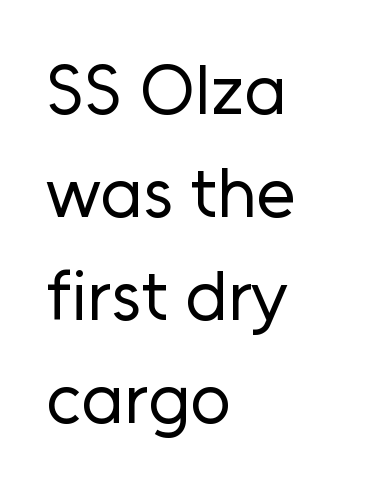
{"serif": "no", "italic": "no", "bold": "no", "weight": "regular", "width": "normal", "stroke_contrast": "low", "x_height": "medium", "monospaced": "no", "underline": "no", "align": "left", "line_spacing": "normal", "line_spacing_ratio": 1.45, "letter_spacing": "normal", "letter_spacing_em": 0.0, "glyph_px": 71}
